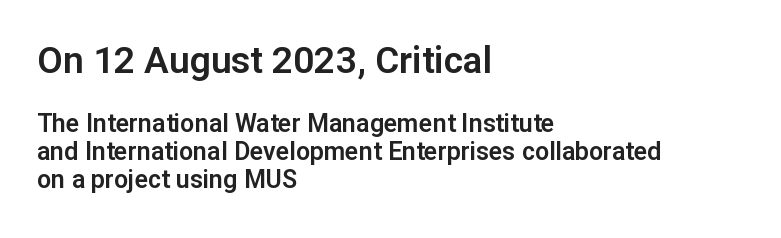
Q: Is the text italic (slanted)? A: No, it is upright.
Q: Is the typeface a serif or a sans-serif typeface? A: Sans-serif.
Q: Is the text underlined? A: No.
Q: How is the paragraph aligned? A: Left-aligned.
Q: Is the spacing between letters normal or unusually wide? A: Normal.
Q: Is the spacing between lines tight, normal or loose? A: Tight.
Q: Which block of text is set in a larger size, the first (top) or the second (bottom)? A: The first (top) one.
Q: Width (condensed, normal, or wide)? A: Normal.
Q: Stroke contrast? A: Low.
Q: x-height? A: Medium.
Q: Monospaced? A: No.
